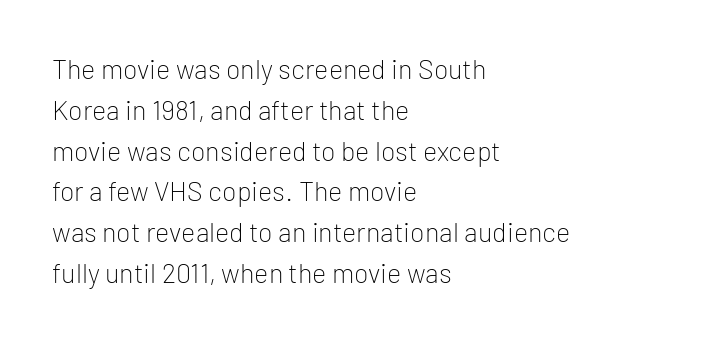
The image shows 27 px text type, upright; set left-aligned, normal line spacing (1.51x), normal letter spacing, not underlined.
